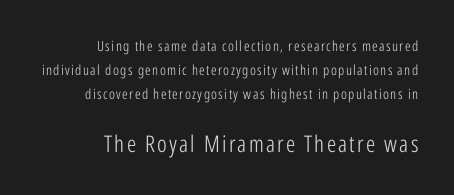
{"italic": "no", "bold": "no", "underline": "no", "align": "right", "line_spacing_ratio": 1.72, "larger_block": "second", "size_ratio": 1.64, "glyph_px": 23}
